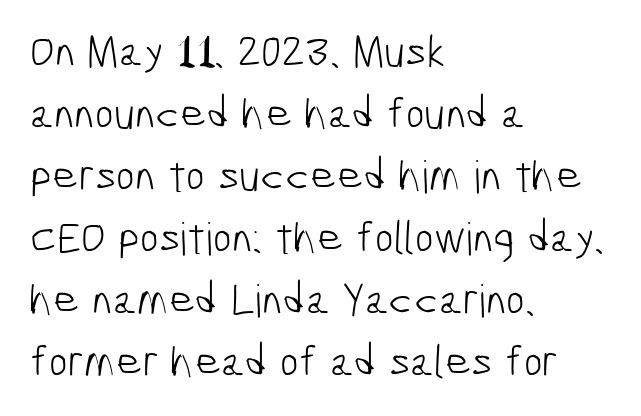
Letters have the restrained weight of plain body copy at most. A normal amount of white space separates one row of letters from the next. Teacher's note: observe the even left margin — that is flush-left alignment. No word sits above an underline. Is this a fixed-width face? No — the glyphs have proportional, varying widths.
